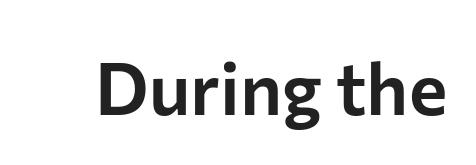
Unlike italic type, these characters show no tilt at all. Unlike a traditional serif, this face leaves its strokes unadorned. Think of a printed novel: that variable character pitch is what you see here. The specimen omits any rule beneath the text block's lines.
